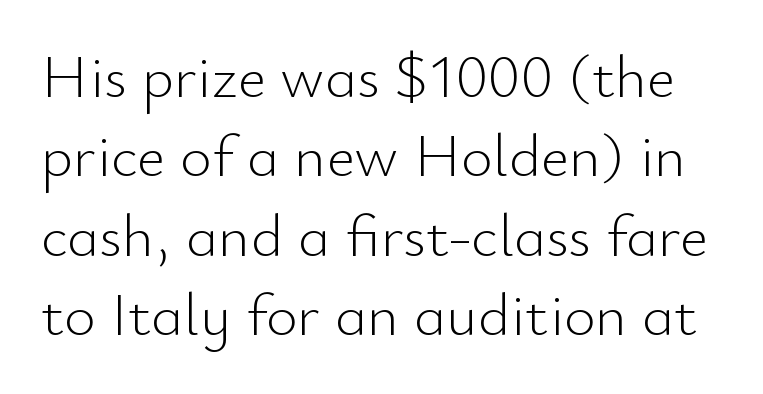
Q: Is the text bold? A: No.
Q: Is the text italic (slanted)? A: No, it is upright.
Q: Is the typeface a serif or a sans-serif typeface? A: Sans-serif.
Q: Is the text underlined? A: No.
Q: Is the spacing between letters normal or unusually wide? A: Normal.
Q: Is the spacing between lines tight, normal or loose? A: Normal.
Q: Width (condensed, normal, or wide)? A: Normal.
Q: Stroke contrast? A: Low.
Q: x-height? A: Small.
Q: Monospaced? A: No.
